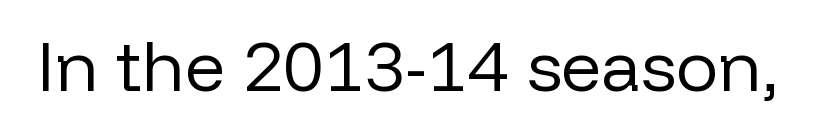
Proportional: the letters do not fall into vertical columns. The passage shown is not bold in any degree. Examine the stroke ends and you'll find no serifs. Each row of text sits above clean, open space. No extra tracking has been applied to these lines. In terms of posture, this sample is upright.
